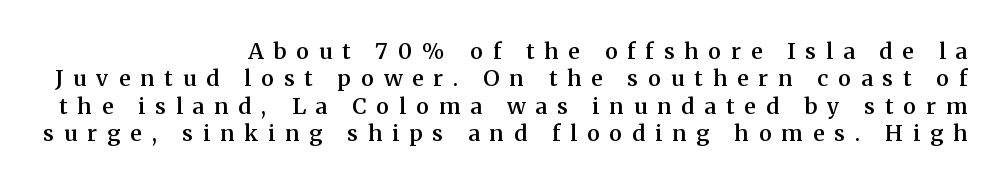
The image shows 22 px text type, upright; set right-aligned, normal line spacing (1.25x), unusually wide letter spacing (+0.46 em), not underlined.
